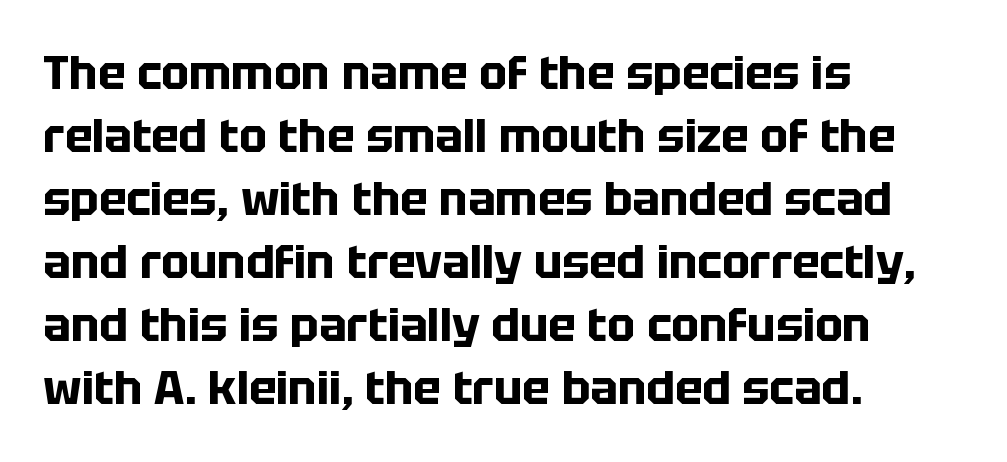
The image shows 46 px bold sans-serif type, upright; set left-aligned, normal line spacing (1.37x), normal letter spacing, not underlined; low stroke contrast and a large x-height.
